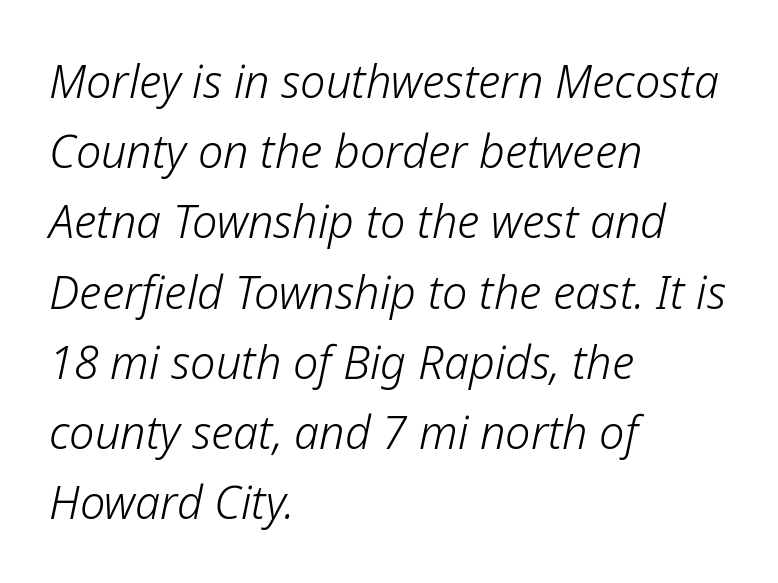
{"italic": "yes", "lean": "right", "slant_degrees": 12, "bold": "no", "weight": "light", "width": "normal", "stroke_contrast": "low", "x_height": "medium", "monospaced": "no", "underline": "no", "align": "left", "line_spacing": "normal", "line_spacing_ratio": 1.56, "letter_spacing": "normal", "letter_spacing_em": 0.0, "glyph_px": 45}
